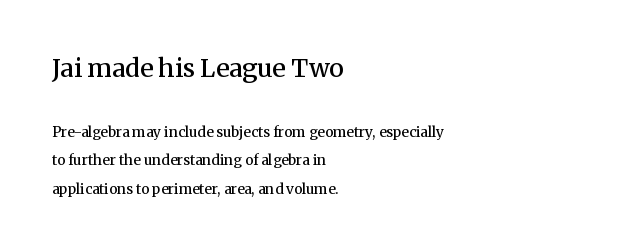
{"italic": "no", "bold": "semi", "underline": "no", "align": "left", "line_spacing": "loose", "line_spacing_ratio": 2.03, "letter_spacing": "normal", "letter_spacing_em": 0.0, "larger_block": "first", "size_ratio": 1.79, "glyph_px": 25}
